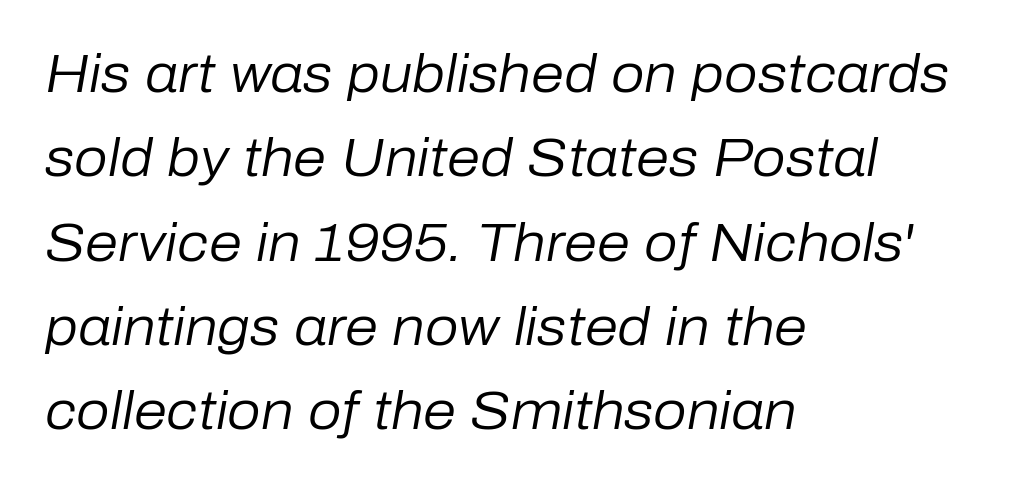
Q: Is the text bold? A: No.
Q: Is the text italic (slanted)? A: Yes, it leans right by about 10 degrees.
Q: Is the text underlined? A: No.
Q: How is the paragraph aligned? A: Left-aligned.
Q: Is the spacing between letters normal or unusually wide? A: Normal.
Q: Is the spacing between lines tight, normal or loose? A: Normal.
Q: Width (condensed, normal, or wide)? A: Normal.
Q: Stroke contrast? A: Low.
Q: x-height? A: Medium.
Q: Monospaced? A: No.
